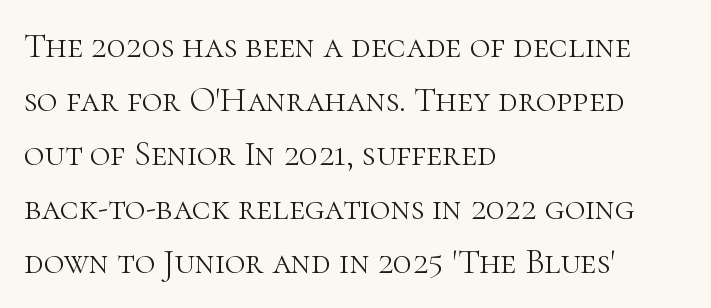
This is the regular roman posture of the typeface. The designer went with a serif here, giving each stem small feet. You could not count columns in this text — the font is proportionally spaced. Compared with a centered layout, this one pins lines to the left instead.
